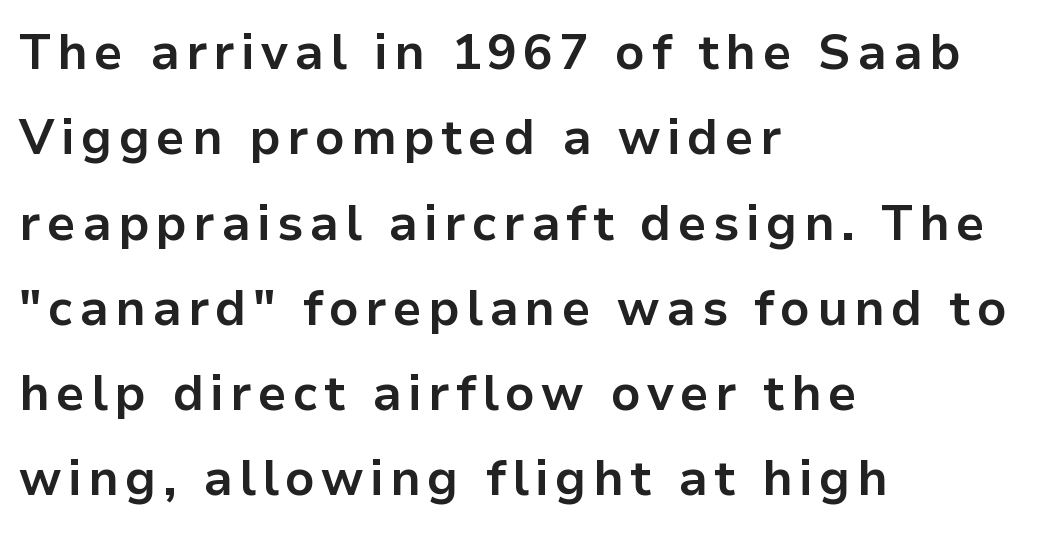
Q: Is the text bold? A: Yes.
Q: Is the text italic (slanted)? A: No, it is upright.
Q: Is the typeface a serif or a sans-serif typeface? A: Sans-serif.
Q: Is the text underlined? A: No.
Q: How is the paragraph aligned? A: Left-aligned.
Q: Width (condensed, normal, or wide)? A: Normal.
Q: Stroke contrast? A: Low.
Q: x-height? A: Medium.
Q: Monospaced? A: No.
